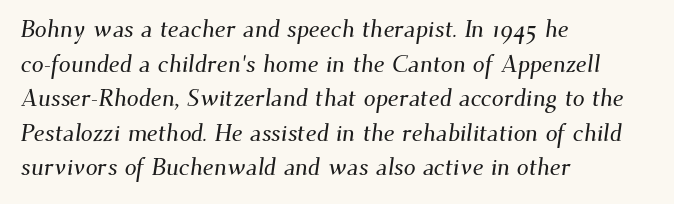
This sample uses plain, unmodified letter spacing. The text block is weighted toward the left margin, trailing off unevenly rightward. Letters rest on an invisible, unmarked baseline. Does the leading feel generous? No, just average.
